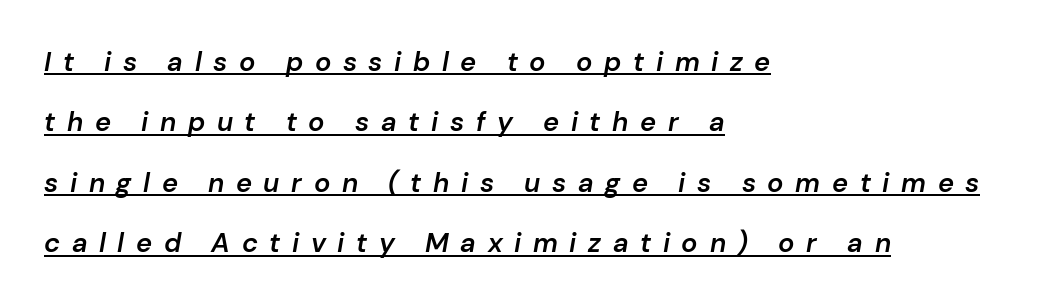
The image shows 27 px text type, italic (leaning right); set left-aligned, loose line spacing (2.24x), unusually wide letter spacing (+0.43 em), underlined.
